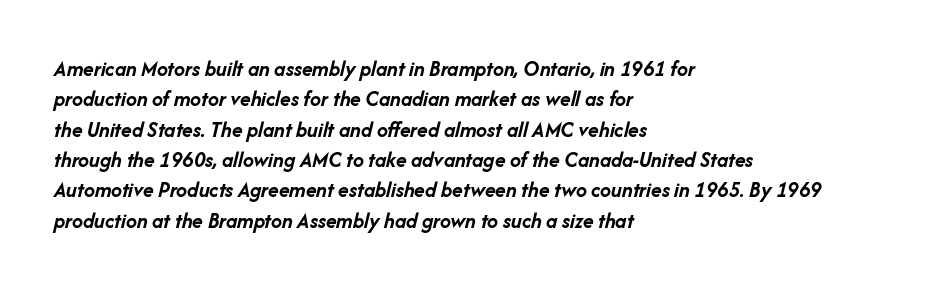
Students, note that the glyphs here touch the page at normal intervals. What's the leading like? Ordinary, nothing unusual. These lines were composed using italics. Words float on clear page, feet unadorned. The typesetter chose a ragged-right arrangement here.
